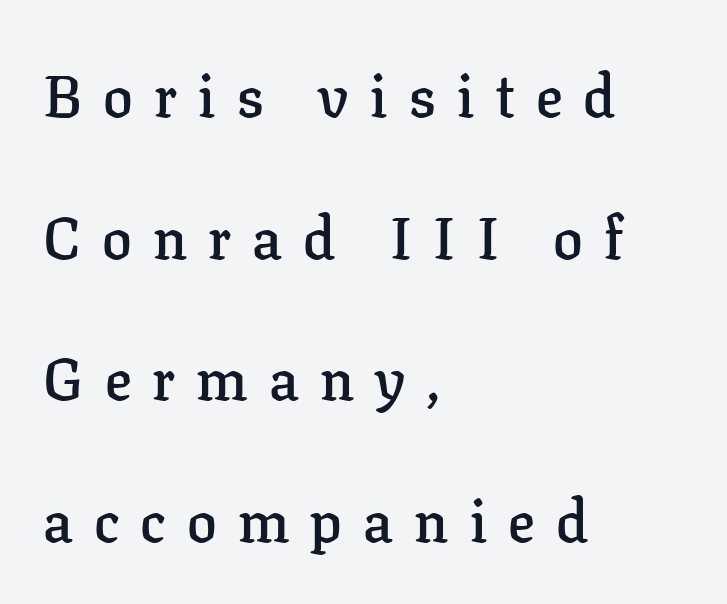
This rendering widens character spacing well past its baseline value. Does the type have serifs? Yes, each stem ends in a small foot. Compared with an ordinary text face, these strokes are moderately heavier — a semibold. Proportional: the letters do not fall into vertical columns. The leading is generous, giving the passage an open texture. Quick note: not italic, upright.
